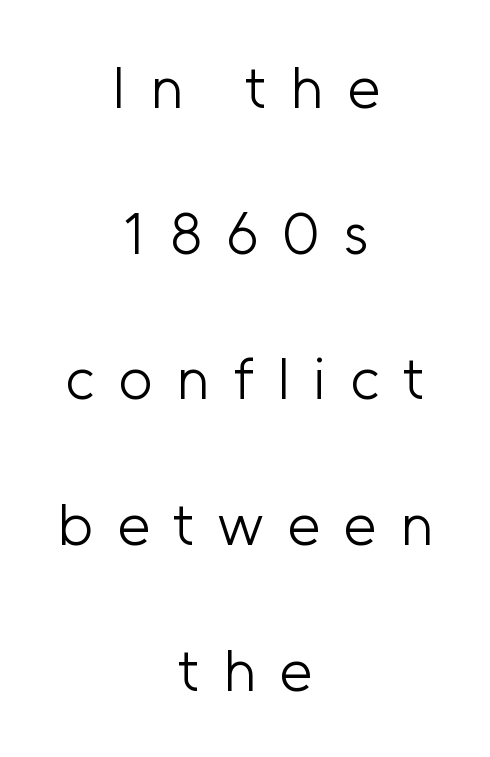
{"serif": "no", "italic": "no", "bold": "no", "weight": "light", "width": "normal", "stroke_contrast": "low", "x_height": "medium", "monospaced": "no", "underline": "no", "align": "center", "line_spacing": "loose", "line_spacing_ratio": 2.47, "letter_spacing": "wide", "letter_spacing_em": 0.4, "glyph_px": 59}
